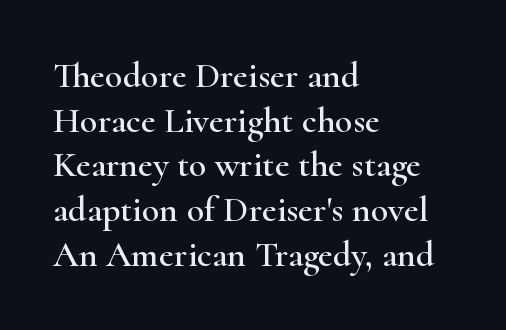
Honestly, there is no underline to notice here at all. Here the designer chose a conventional face with non-uniform glyph widths. Vertical strokes here are truly vertical. The text was rendered using a seriffed face with decorative stroke endings.
